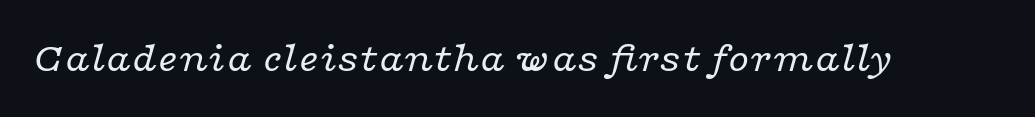
{"serif": "yes", "italic": "yes", "lean": "right", "slant_degrees": 16, "bold": "no", "weight": "regular", "width": "wide", "stroke_contrast": "low", "x_height": "medium", "monospaced": "no", "underline": "no", "letter_spacing": "normal", "letter_spacing_em": 0.0, "glyph_px": 43}
